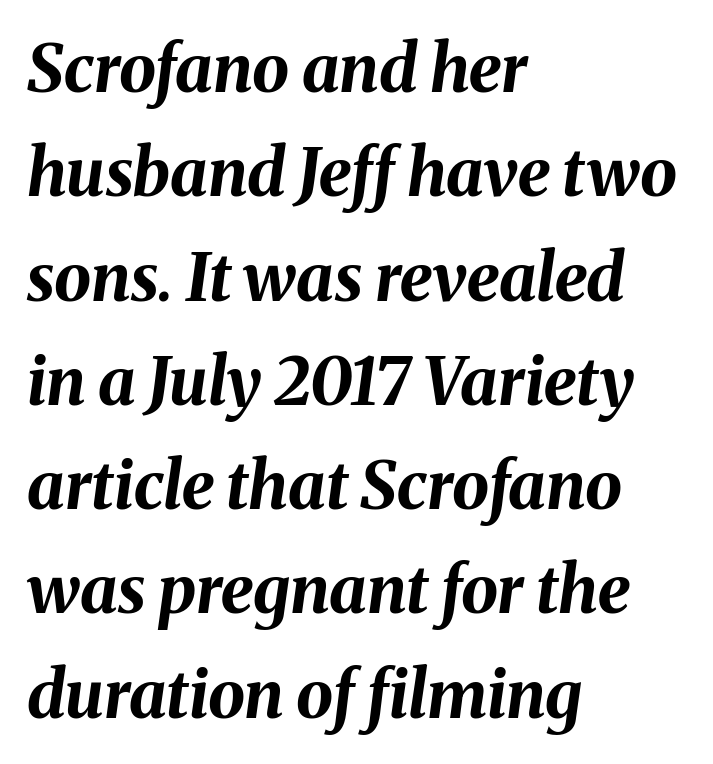
Varying glyph widths throughout — classic text-font behaviour. The rendering uses a bold face; every stroke is thick and dark. Characters follow at the spacing the type designer built in. Notice how the passage keeps a crisp vertical edge on the left only. This block has exactly the height ordinary leading produces.
